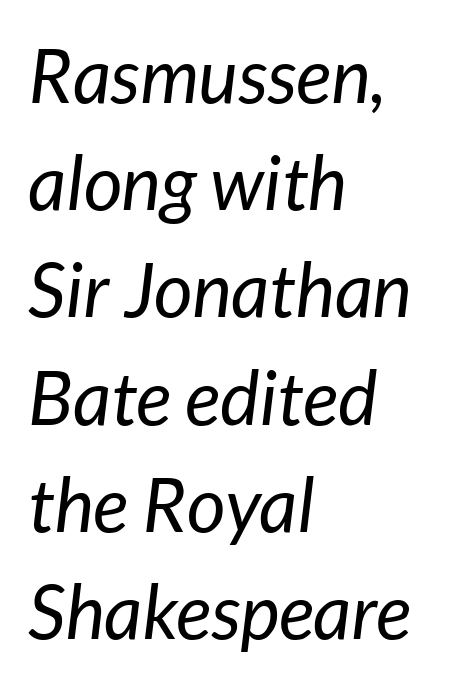
{"italic": "yes", "lean": "right", "slant_degrees": 7, "bold": "no", "weight": "regular", "width": "normal", "stroke_contrast": "low", "x_height": "medium", "monospaced": "no", "underline": "no", "align": "left", "line_spacing": "normal", "line_spacing_ratio": 1.43, "letter_spacing": "normal", "letter_spacing_em": 0.0, "glyph_px": 75}
